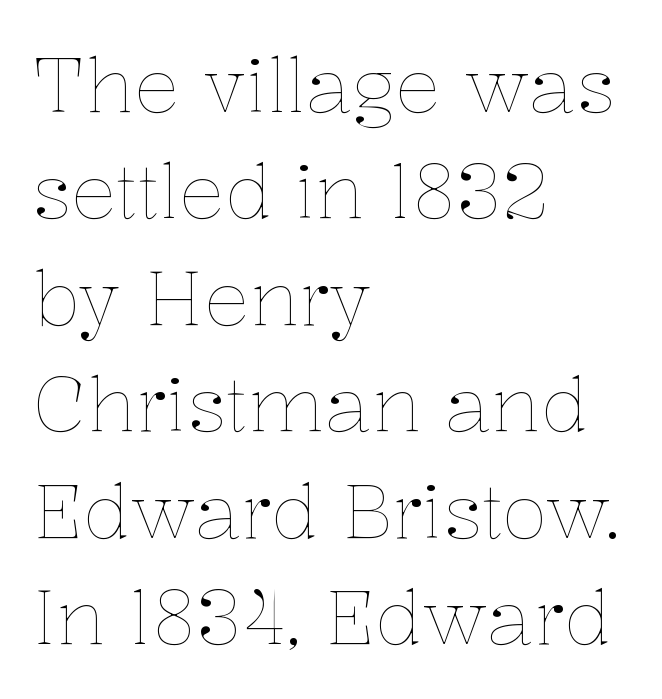
{"italic": "no", "bold": "no", "weight": "thin", "width": "normal", "stroke_contrast": "low", "x_height": "medium", "monospaced": "no", "underline": "no", "align": "left", "line_spacing": "normal", "line_spacing_ratio": 1.4, "letter_spacing": "normal", "letter_spacing_em": 0.0, "glyph_px": 76}
